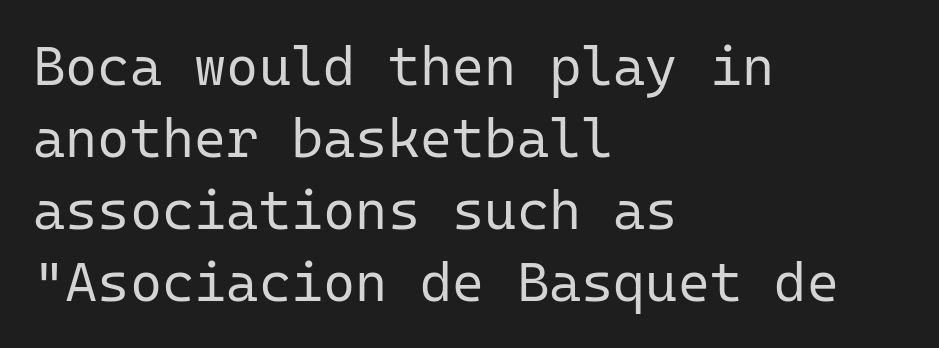
This rendering uses left alignment, leaving the right contour irregular. Beneath every word, the page is bare. Note: no serifs on the glyphs. The font sits on the lighter half of the weight spectrum, regular included. Posture: straight, roman, zero tilt. The rendering uses typewriter-style spacing with identical character cells.
